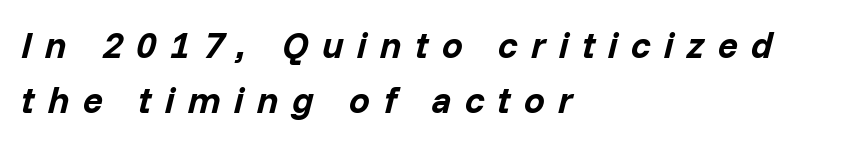
Note the varied advance widths — an 'i' is clearly narrower than an 'm'. A dark, heavy texture on the line: the type is bold. Vertically, the passage feels balanced, rows spaced as you'd expect. Honestly, there is no underline to notice here at all. Is the letter spacing exaggerated? Yes — the characters are pushed far apart. The rag falls on the right side of this text block.
